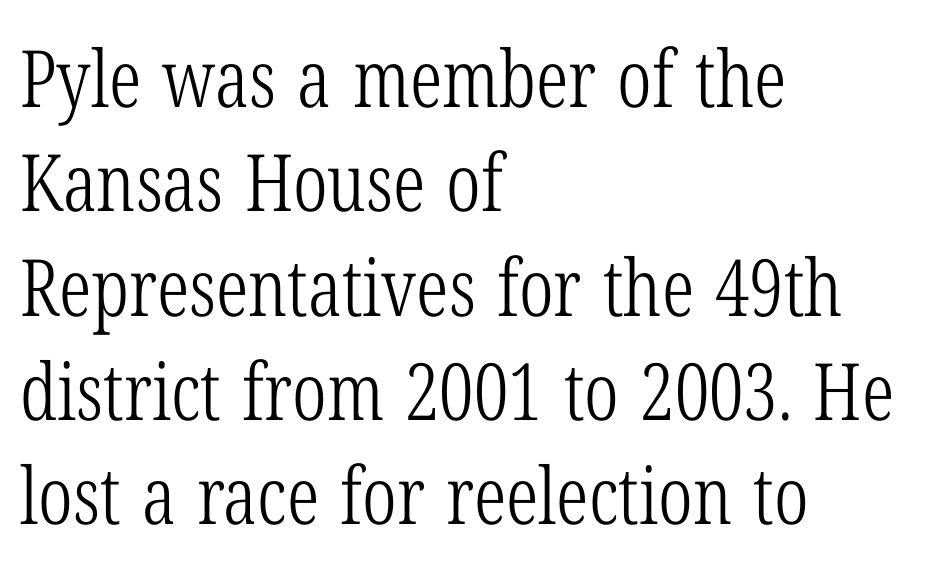
{"serif": "yes", "italic": "no", "bold": "no", "weight": "light", "width": "condensed", "stroke_contrast": "low", "x_height": "medium", "monospaced": "no", "underline": "no", "align": "left", "line_spacing": "normal", "line_spacing_ratio": 1.32, "letter_spacing": "normal", "letter_spacing_em": 0.0, "glyph_px": 79}
